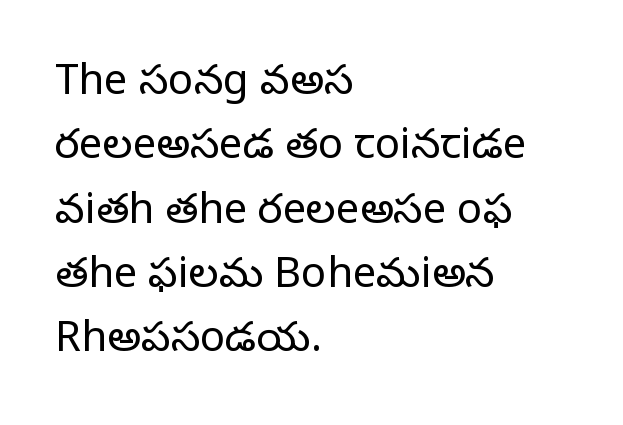
Descender tails drop into unmarked territory. What kind of face is this? One with serifs. Compared with a typical body face, this is equally light or lighter still. The type is set solid horizontally, with unmodified tracking.
